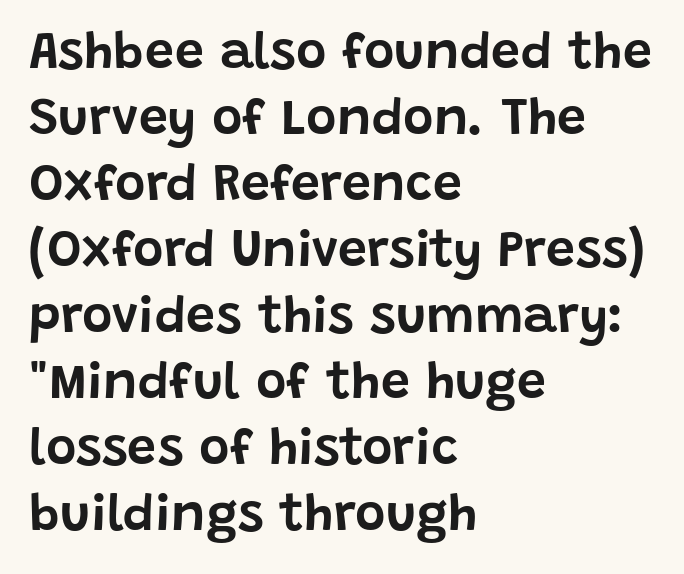
Type without underlining. The leading is moderate, giving the passage an even texture. The passage is arranged the way most books set body copy — flush left. Posture: straight, roman, zero tilt.
